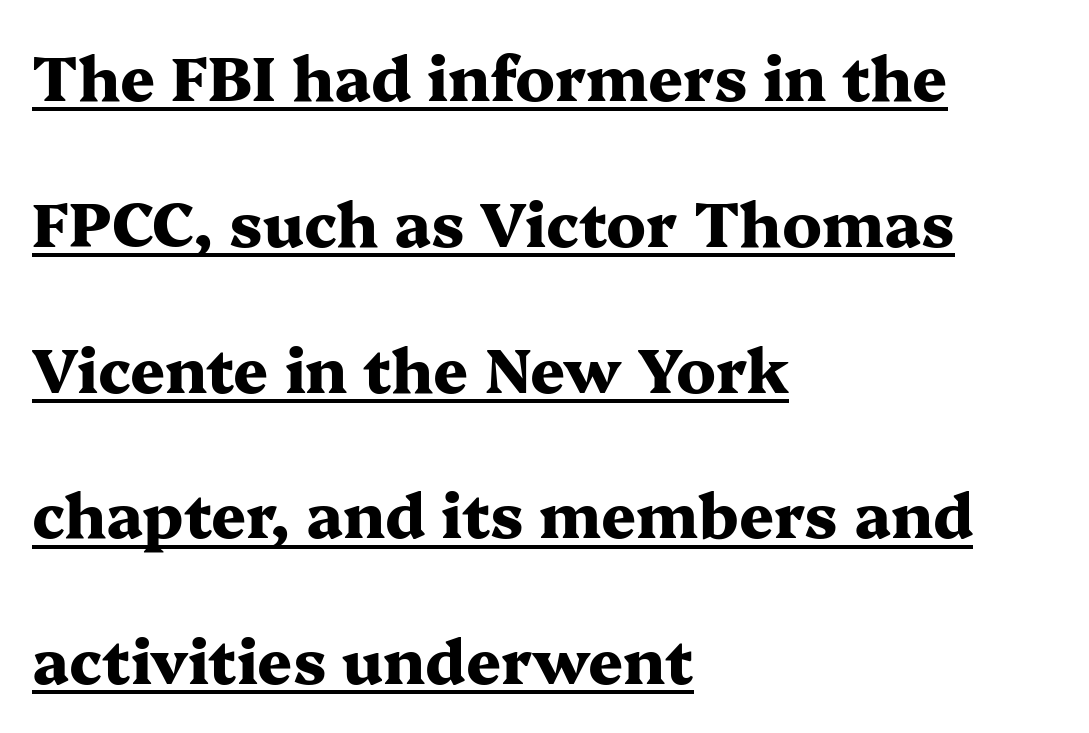
Q: Is the text bold? A: Yes.
Q: Is the text italic (slanted)? A: No, it is upright.
Q: Is the typeface a serif or a sans-serif typeface? A: Serif.
Q: Is the text underlined? A: Yes.
Q: How is the paragraph aligned? A: Left-aligned.
Q: Is the spacing between letters normal or unusually wide? A: Normal.
Q: Is the spacing between lines tight, normal or loose? A: Loose.
Q: Width (condensed, normal, or wide)? A: Wide.
Q: Stroke contrast? A: Medium.
Q: x-height? A: Medium.
Q: Monospaced? A: No.
